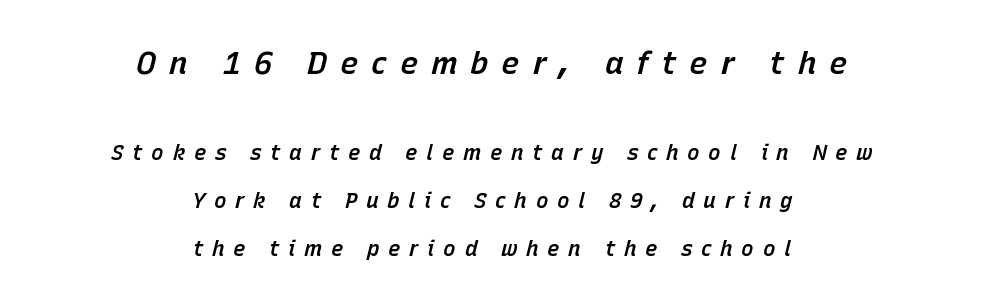
Q: Is the text bold? A: Semi-bold.
Q: Is the text italic (slanted)? A: Yes, it leans right by about 15 degrees.
Q: Is the text underlined? A: No.
Q: How is the paragraph aligned? A: Centered.
Q: Is the spacing between letters normal or unusually wide? A: Unusually wide.
Q: Is the spacing between lines tight, normal or loose? A: Loose.
Q: Which block of text is set in a larger size, the first (top) or the second (bottom)? A: The first (top) one.
Q: Width (condensed, normal, or wide)? A: Normal.
Q: Stroke contrast? A: Low.
Q: x-height? A: Medium.
Q: Monospaced? A: No.
